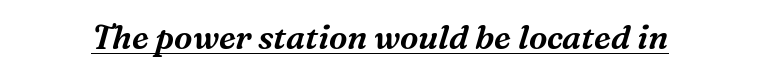
{"serif": "yes", "italic": "yes", "lean": "right", "slant_degrees": 16, "width": "normal", "stroke_contrast": "medium", "x_height": "medium", "monospaced": "no", "underline": "yes", "letter_spacing": "normal", "letter_spacing_em": 0.0, "glyph_px": 33}
